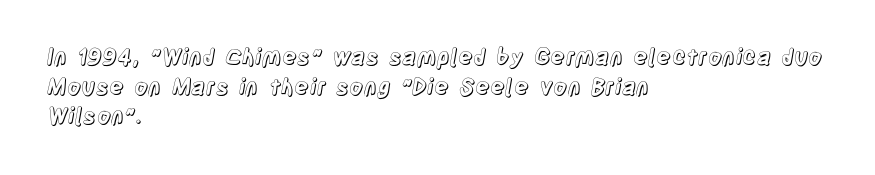
{"underline": "no", "align": "left", "line_spacing": "normal", "line_spacing_ratio": 1.35, "letter_spacing": "normal", "letter_spacing_em": 0.0, "glyph_px": 22}
